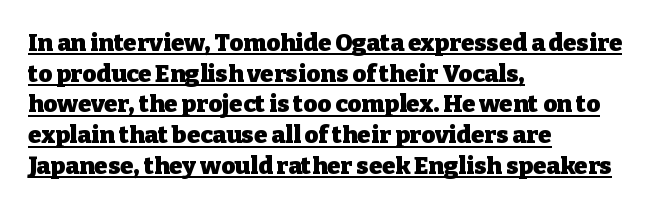
Q: Is the text bold? A: Yes.
Q: Is the text italic (slanted)? A: No, it is upright.
Q: Is the text underlined? A: Yes.
Q: How is the paragraph aligned? A: Left-aligned.
Q: Is the spacing between letters normal or unusually wide? A: Normal.
Q: Is the spacing between lines tight, normal or loose? A: Normal.
